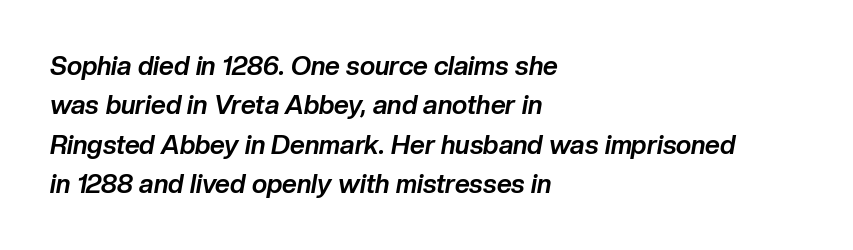
Q: Is the text bold? A: Yes.
Q: Is the text italic (slanted)? A: Yes, it leans right by about 10 degrees.
Q: Is the text underlined? A: No.
Q: How is the paragraph aligned? A: Left-aligned.
Q: Is the spacing between letters normal or unusually wide? A: Normal.
Q: Is the spacing between lines tight, normal or loose? A: Normal.
